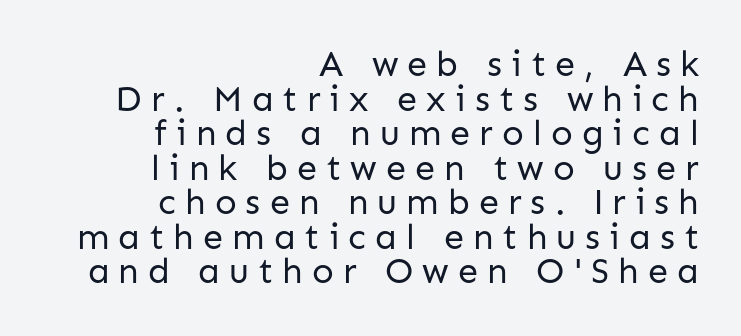
The image shows 36 px regular-weight sans-serif type, upright; set right-aligned, tight line spacing (0.96x), unusually wide letter spacing (+0.25 em), not underlined; low stroke contrast and a medium x-height.
